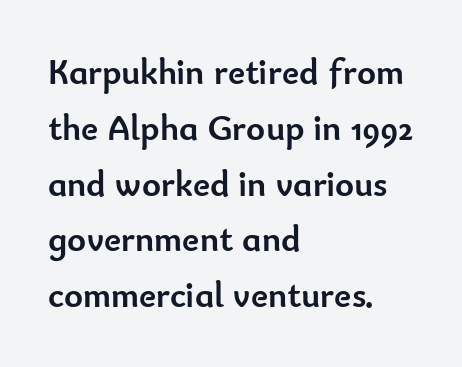
{"serif": "no", "italic": "no", "bold": "yes", "weight": "semibold", "width": "normal", "stroke_contrast": "low", "x_height": "small", "monospaced": "no", "underline": "no", "align": "left", "line_spacing": "normal", "line_spacing_ratio": 1.55, "letter_spacing": "normal", "letter_spacing_em": 0.0, "glyph_px": 36}
